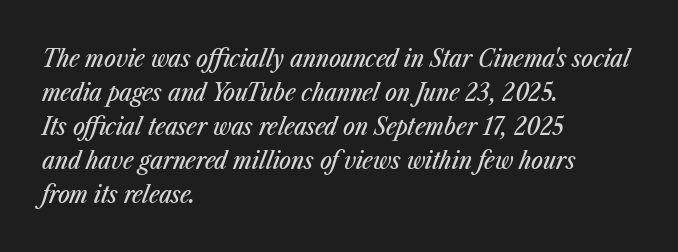
Q: Is the text italic (slanted)? A: Yes, it leans right by about 23 degrees.
Q: Is the text underlined? A: No.
Q: How is the paragraph aligned? A: Left-aligned.
Q: Is the spacing between letters normal or unusually wide? A: Normal.
Q: Is the spacing between lines tight, normal or loose? A: Normal.
